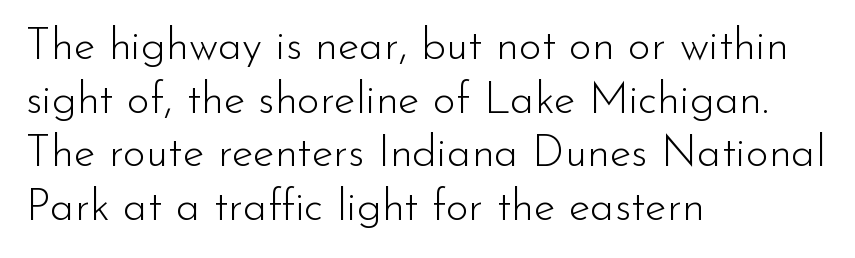
The image shows 44 px light sans-serif type, upright; set left-aligned, line spacing 1.22x, normal letter spacing, not underlined; low stroke contrast and a small x-height.
